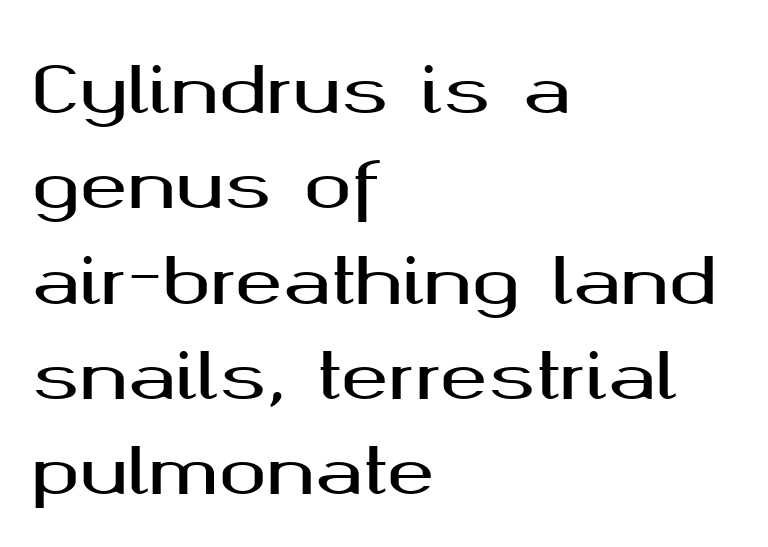
{"serif": "no", "italic": "no", "width": "wide", "stroke_contrast": "medium", "x_height": "medium", "monospaced": "no", "underline": "no", "align": "left", "line_spacing": "normal", "line_spacing_ratio": 1.49, "letter_spacing": "normal", "letter_spacing_em": 0.0, "glyph_px": 64}
